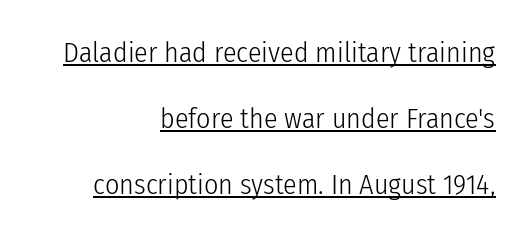
The image shows 28 px light, condensed sans-serif type, upright; set right-aligned, loose line spacing (2.36x), normal letter spacing, underlined; low stroke contrast and a medium x-height.
